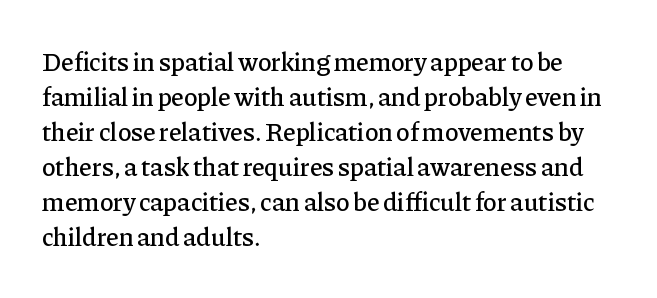
Upright lettering throughout. A classic flush-left, rag-right setting is used for this passage. Underlining? Definitely not there. The passage shown stacks its lines at a standard gap. The letterforms sit shoulder to shoulder at normal distance.
